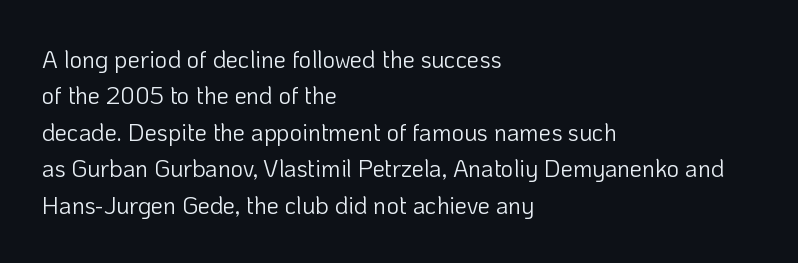
The foot of each line stays bare and open. These lines stack with their left ends in a neat column. Italic: no, the glyphs are upright roman. These lines sit exactly where default settings would place them.
